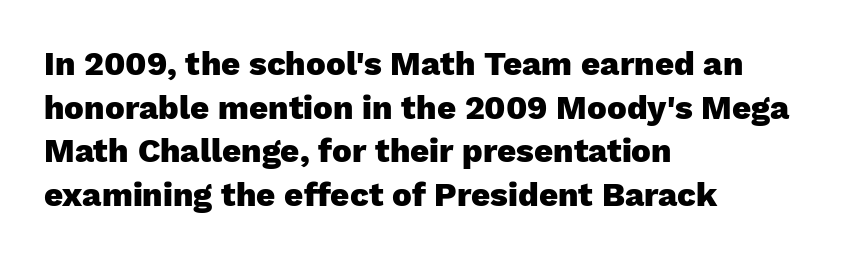
Q: Is the text bold? A: Yes.
Q: Is the text italic (slanted)? A: No, it is upright.
Q: Is the typeface a serif or a sans-serif typeface? A: Sans-serif.
Q: Is the text underlined? A: No.
Q: How is the paragraph aligned? A: Left-aligned.
Q: Is the spacing between letters normal or unusually wide? A: Normal.
Q: Is the spacing between lines tight, normal or loose? A: Normal.
Q: Width (condensed, normal, or wide)? A: Normal.
Q: Stroke contrast? A: Low.
Q: x-height? A: Medium.
Q: Monospaced? A: No.
